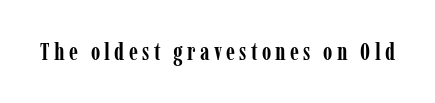
Q: Is the text bold? A: Yes.
Q: Is the text italic (slanted)? A: No, it is upright.
Q: Is the text underlined? A: No.
